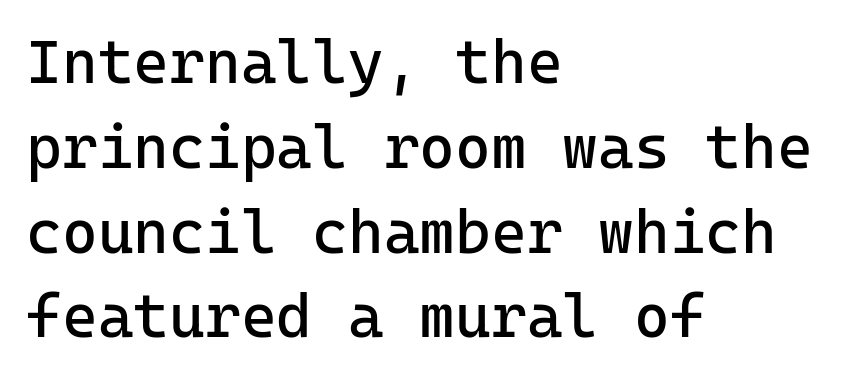
{"serif": "no", "italic": "no", "bold": "no", "weight": "regular", "width": "normal", "stroke_contrast": "low", "x_height": "medium", "monospaced": "yes", "underline": "no", "align": "left", "line_spacing": "normal", "line_spacing_ratio": 1.39, "letter_spacing": "normal", "letter_spacing_em": 0.0, "glyph_px": 61}
